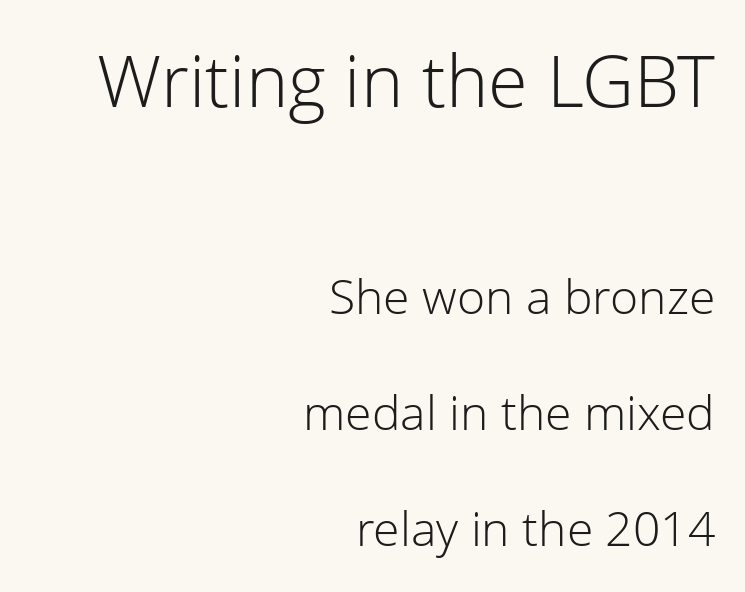
This sample uses a sans-serif face. Nope, not italic — everything's standing straight. The passage shown is typed in a proportional face where columns would drift. All the whitespace from short lines collects on the left. Rule under the text: the space is simply empty. Notice the wide empty band between every row — that's loose leading.
